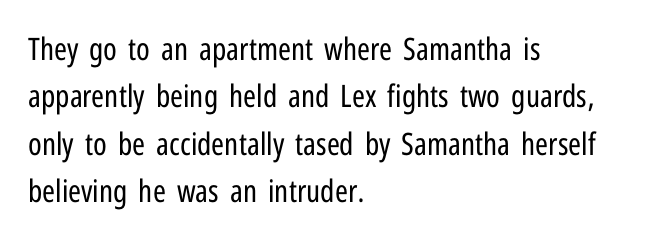
The type family on display is of the sans-serif kind. Decoration check: the copy has no underline. Baseline-to-baseline distance is the conventional proportion of letter height. Stroke mass is kept to a normal reading level or below. Horizontally, the lines are justified to the leading edge only. Proportional: the letters do not fall into vertical columns.
